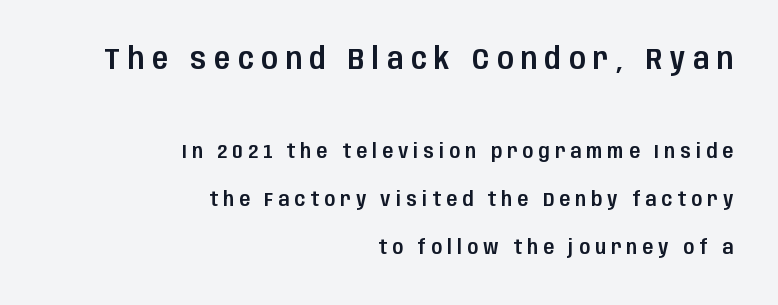
The image shows 30 px condensed sans-serif type, upright; set right-aligned, loose line spacing (2.42x), unusually wide letter spacing (+0.26 em), not underlined; the first (top) block is 1.5x larger; low stroke contrast and a large x-height.
